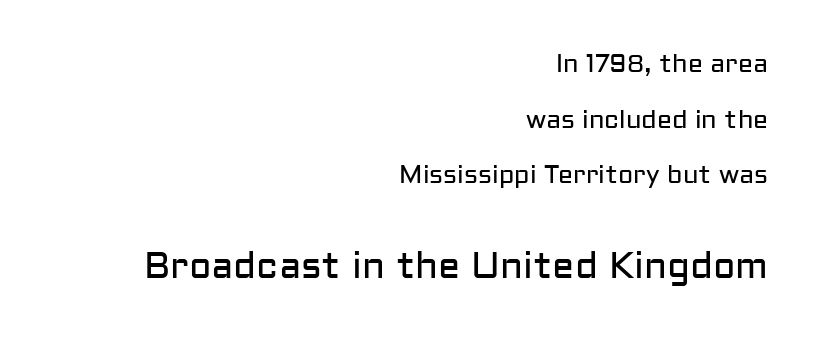
The image shows 37 px regular-weight sans-serif type, upright; set right-aligned, loose line spacing (2.23x), normal letter spacing, not underlined; the second (bottom) block is 1.48x larger; low stroke contrast and a medium x-height.
